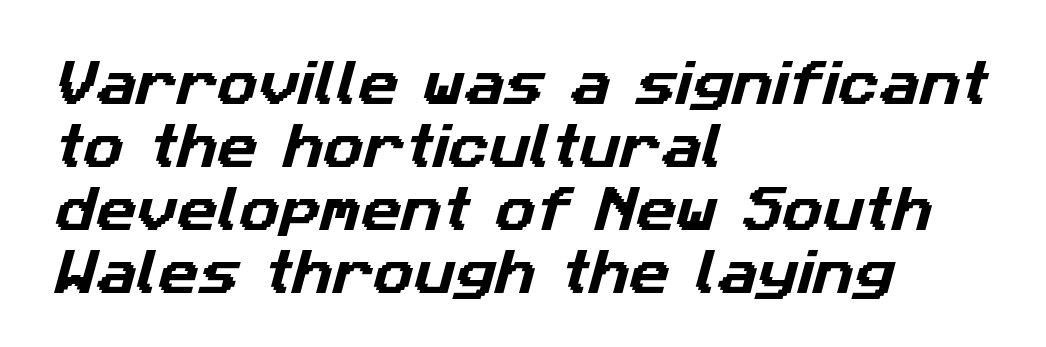
Words float on clear page, feet unadorned. Students, observe: this is what conventionally led text looks like. Compared with typical body copy, the letter spacing here is the same. Character widths vary here, with narrow letters taking less room than wide ones. This rendering uses left alignment, leaving the right contour irregular.
